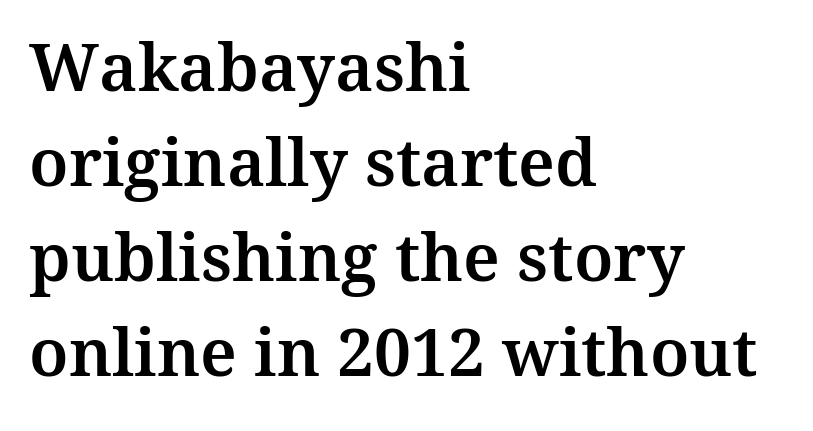
Default kerning and tracking; the words read as compact shapes. The letters advance in unequal steps, a hallmark of proportional type. The font family rendered here belongs to the serif group. Beneath every word, the page is bare.
